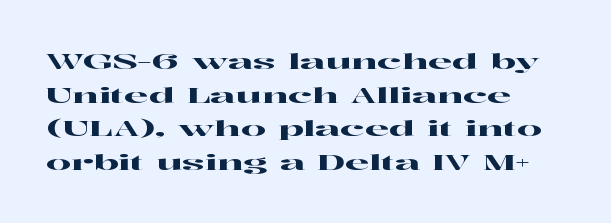
{"italic": "no", "underline": "no", "align": "left", "line_spacing": "normal", "line_spacing_ratio": 1.53, "letter_spacing": "normal", "letter_spacing_em": 0.0, "glyph_px": 22}
